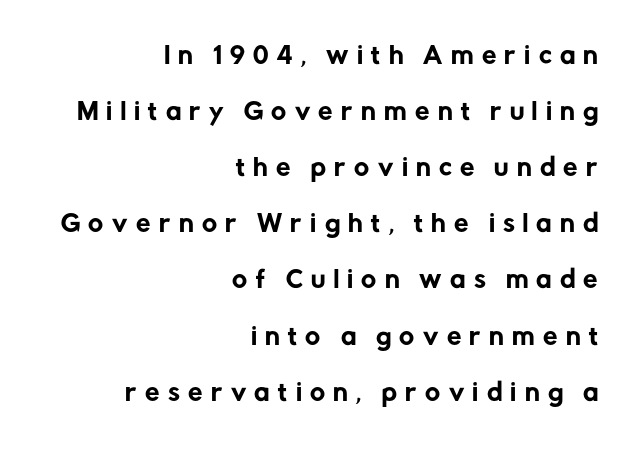
The passage shown is not underscored anywhere. Airy leading. It's the straight-up-and-down kind of type. The tracking jumps out immediately: characters are airy and widely separated.
